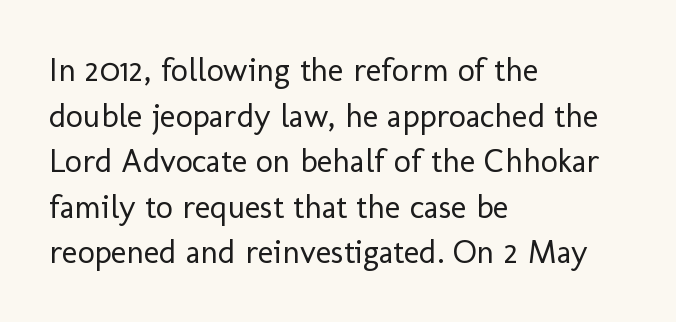
{"serif": "no", "italic": "no", "bold": "no", "weight": "regular", "width": "normal", "stroke_contrast": "low", "x_height": "medium", "monospaced": "no", "underline": "no", "align": "left", "line_spacing": "normal", "line_spacing_ratio": 1.38, "letter_spacing": "normal", "letter_spacing_em": 0.0, "glyph_px": 33}
